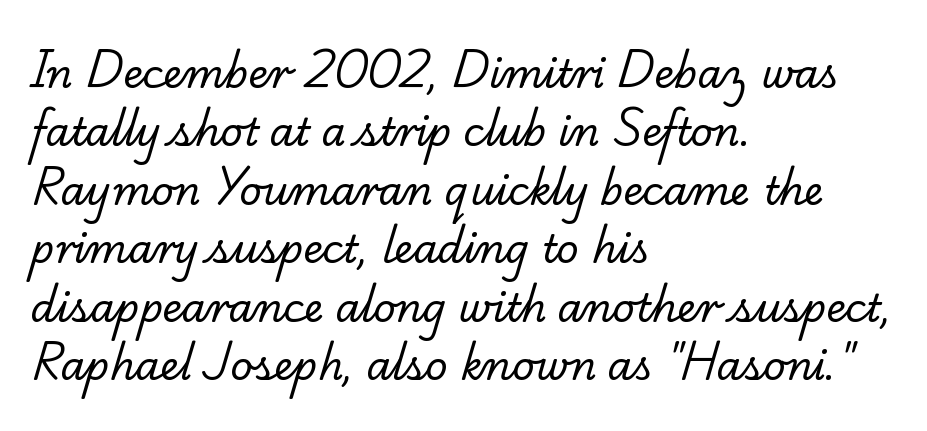
{"bold": "no", "weight": "regular", "width": "normal", "stroke_contrast": "low", "x_height": "small", "monospaced": "no", "underline": "no", "align": "left", "line_spacing": "normal", "line_spacing_ratio": 1.5, "letter_spacing": "normal", "letter_spacing_em": 0.0, "glyph_px": 39}
